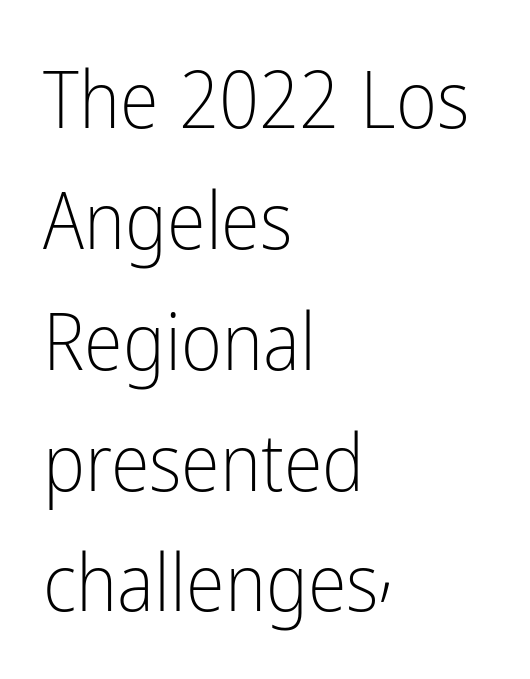
The image shows 79 px light, condensed sans-serif type, upright; set left-aligned, normal line spacing (1.53x), normal letter spacing, not underlined; low stroke contrast and a medium x-height.
